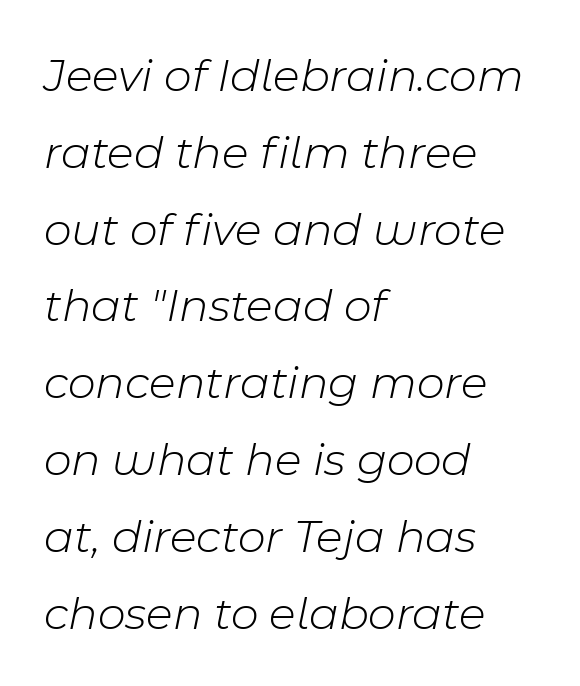
The image shows 48 px light type, italic (leaning right); set left-aligned, normal line spacing (1.6x), normal letter spacing, not underlined; low stroke contrast and a medium x-height.
